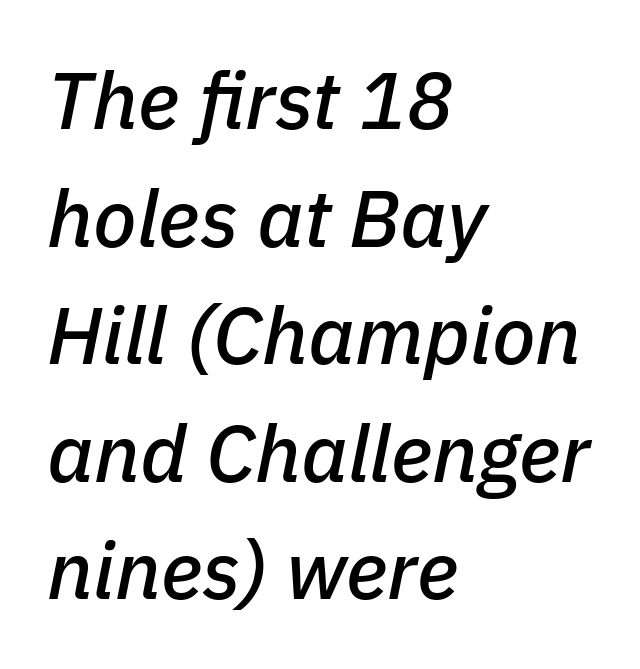
The image shows 80 px text type, italic (leaning right); set left-aligned, normal line spacing (1.47x), normal letter spacing, not underlined; low stroke contrast and a medium x-height.
